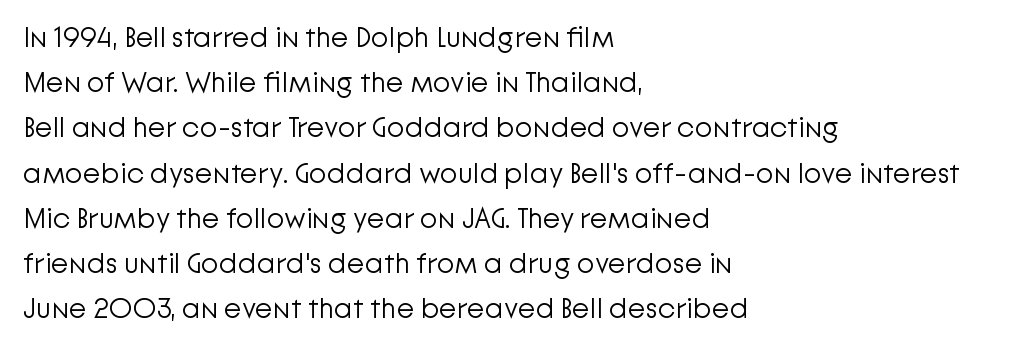
The image shows 29 px light sans-serif type, upright; set left-aligned, normal line spacing (1.56x), normal letter spacing, not underlined; low stroke contrast and a medium x-height.
